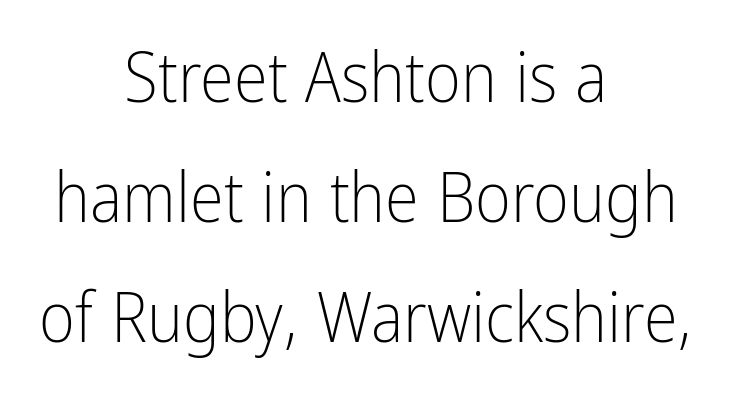
Q: Is the text bold? A: No.
Q: Is the text italic (slanted)? A: No, it is upright.
Q: Is the typeface a serif or a sans-serif typeface? A: Sans-serif.
Q: Is the text underlined? A: No.
Q: How is the paragraph aligned? A: Centered.
Q: Is the spacing between letters normal or unusually wide? A: Normal.
Q: Width (condensed, normal, or wide)? A: Condensed.
Q: Stroke contrast? A: Low.
Q: x-height? A: Medium.
Q: Monospaced? A: No.
